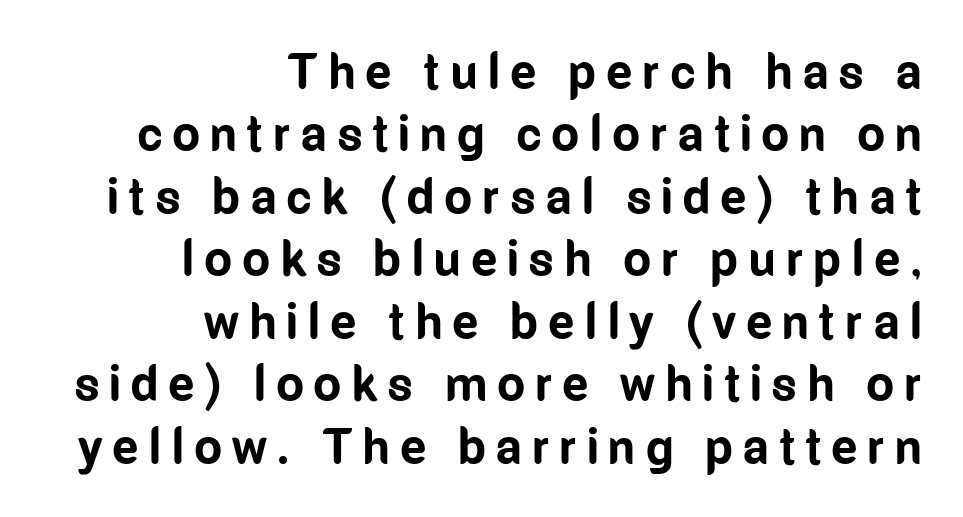
Classification — sans serif. I'd describe the lettering as bold — thick and assertive. Nope, not italic — everything's standing straight. Letters rest on an invisible, unmarked baseline.
